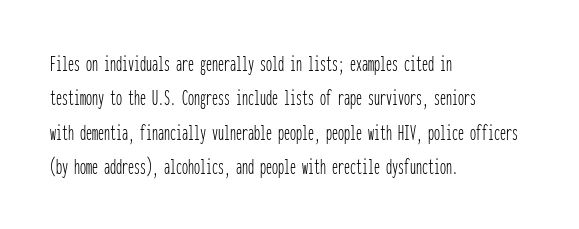
{"italic": "no", "bold": "no", "underline": "no", "align": "left", "line_spacing": "normal", "line_spacing_ratio": 1.43, "letter_spacing": "normal", "letter_spacing_em": 0.0, "glyph_px": 24}
